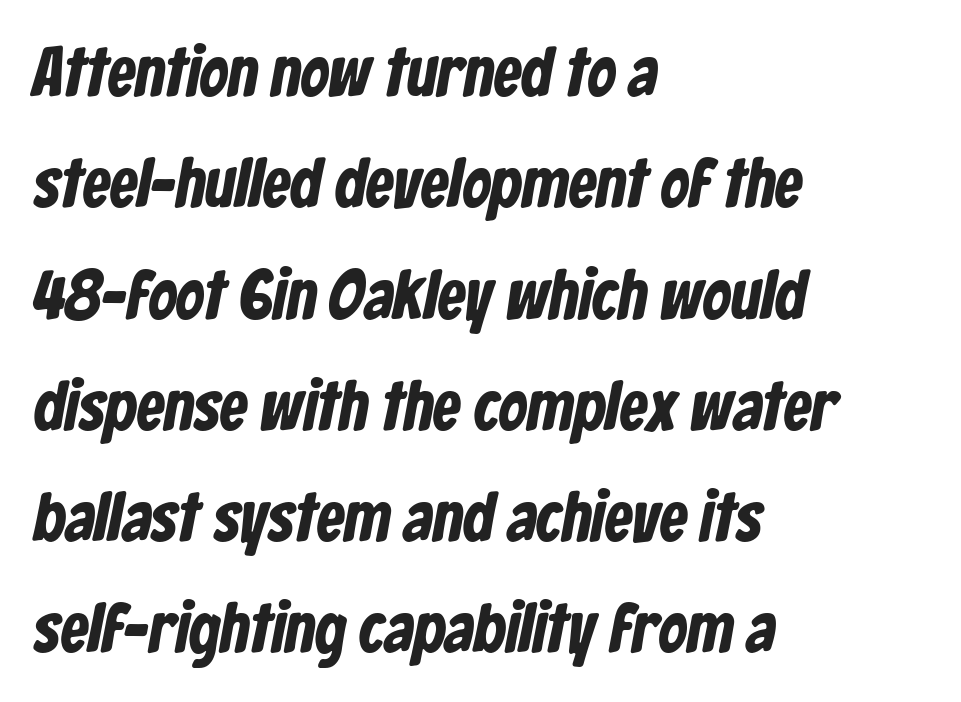
Q: Is the text bold? A: Yes.
Q: Is the typeface a serif or a sans-serif typeface? A: Sans-serif.
Q: Is the text underlined? A: No.
Q: How is the paragraph aligned? A: Left-aligned.
Q: Is the spacing between letters normal or unusually wide? A: Normal.
Q: Is the spacing between lines tight, normal or loose? A: Normal.
Q: Width (condensed, normal, or wide)? A: Condensed.
Q: Stroke contrast? A: Low.
Q: x-height? A: Medium.
Q: Monospaced? A: No.
